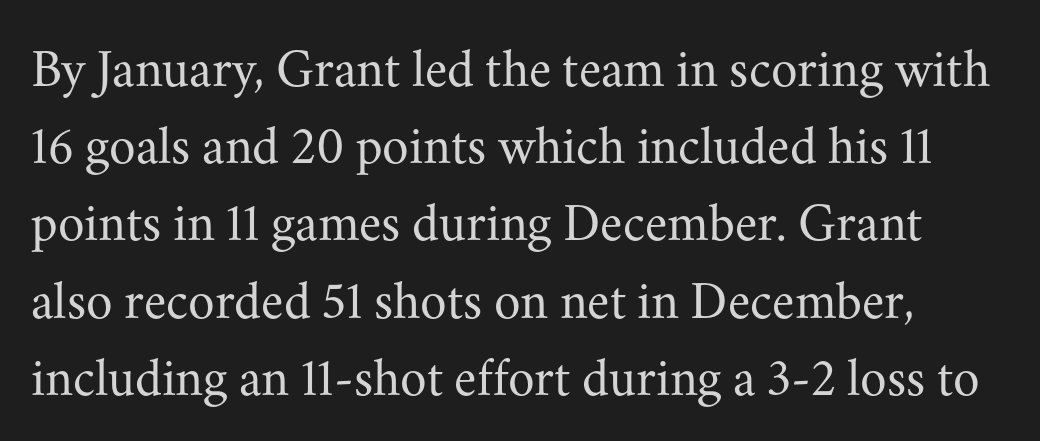
Q: Is the text bold? A: No.
Q: Is the text italic (slanted)? A: No, it is upright.
Q: Is the typeface a serif or a sans-serif typeface? A: Serif.
Q: Is the text underlined? A: No.
Q: Is the spacing between letters normal or unusually wide? A: Normal.
Q: Is the spacing between lines tight, normal or loose? A: Normal.
Q: Width (condensed, normal, or wide)? A: Normal.
Q: Stroke contrast? A: Medium.
Q: x-height? A: Small.
Q: Monospaced? A: No.
